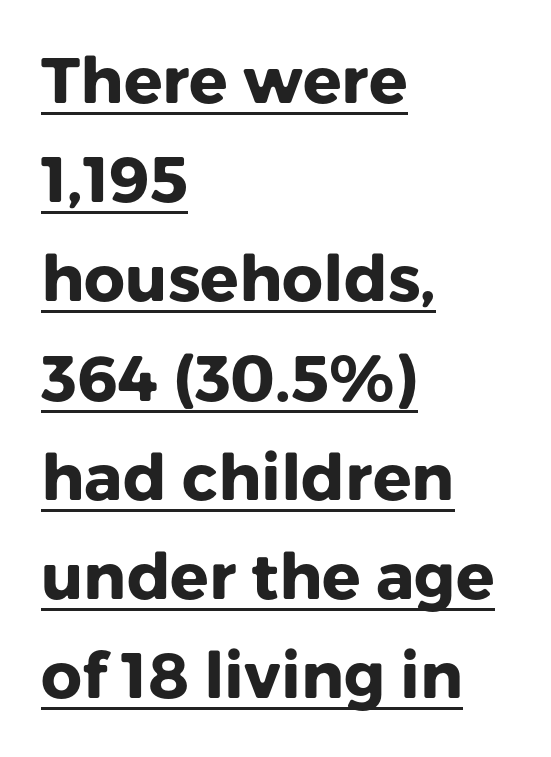
{"serif": "no", "italic": "no", "bold": "yes", "weight": "heavy", "width": "normal", "stroke_contrast": "low", "x_height": "medium", "monospaced": "no", "underline": "yes", "align": "left", "line_spacing": "normal", "line_spacing_ratio": 1.55, "letter_spacing": "normal", "letter_spacing_em": 0.0, "glyph_px": 64}
